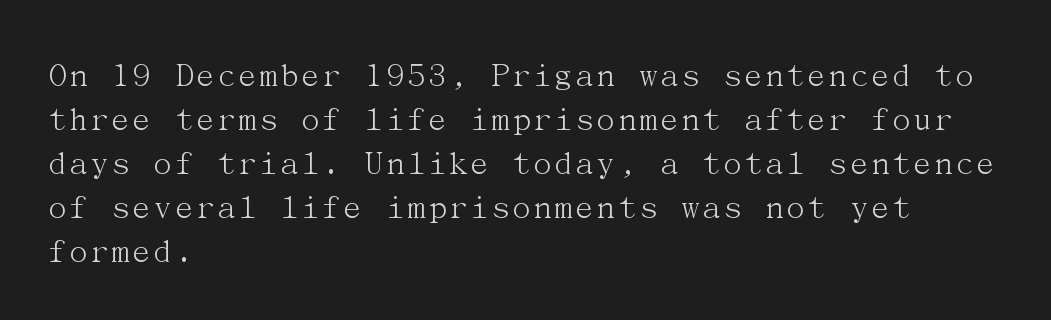
{"serif": "yes", "italic": "no", "bold": "no", "weight": "light", "width": "normal", "stroke_contrast": "medium", "x_height": "medium", "underline": "no", "align": "left", "line_spacing_ratio": 1.22, "letter_spacing": "normal", "letter_spacing_em": 0.0, "glyph_px": 36}
